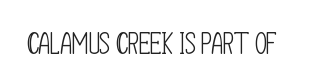
Only glyphs here, with clear space below each row. Examine the stroke ends and you'll find no serifs. The lettering stays uniformly vertical, giving the passage a roman look. This sample has the flowing, uneven cadence of proportional lettering.
